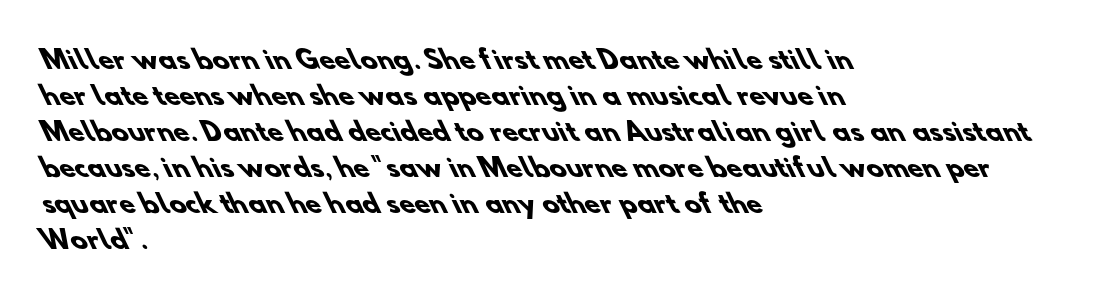
Q: Is the text bold? A: Yes.
Q: Is the text underlined? A: No.
Q: How is the paragraph aligned? A: Left-aligned.
Q: Is the spacing between letters normal or unusually wide? A: Normal.
Q: Is the spacing between lines tight, normal or loose? A: Normal.
